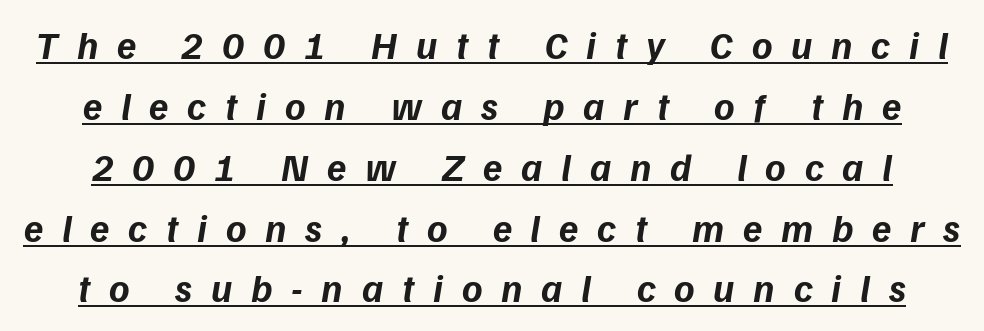
Q: Is the text bold? A: Yes.
Q: Is the typeface a serif or a sans-serif typeface? A: Sans-serif.
Q: Is the text underlined? A: Yes.
Q: Is the spacing between letters normal or unusually wide? A: Unusually wide.
Q: Is the spacing between lines tight, normal or loose? A: Normal.
Q: Width (condensed, normal, or wide)? A: Normal.
Q: Stroke contrast? A: Low.
Q: x-height? A: Medium.
Q: Monospaced? A: No.
